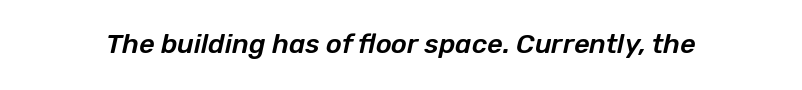
The image shows 27 px text type, italic (leaning right); set normal letter spacing, not underlined.
